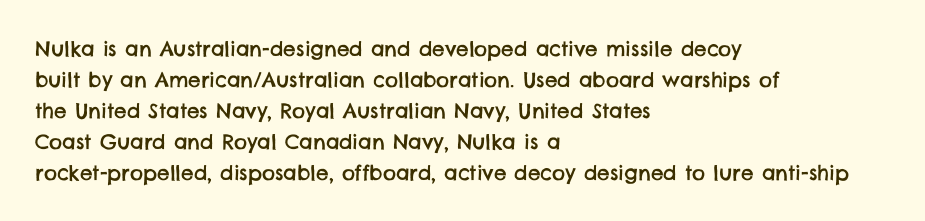
Q: Is the text underlined? A: No.
Q: How is the paragraph aligned? A: Left-aligned.
Q: Is the spacing between letters normal or unusually wide? A: Normal.
Q: Is the spacing between lines tight, normal or loose? A: Normal.
